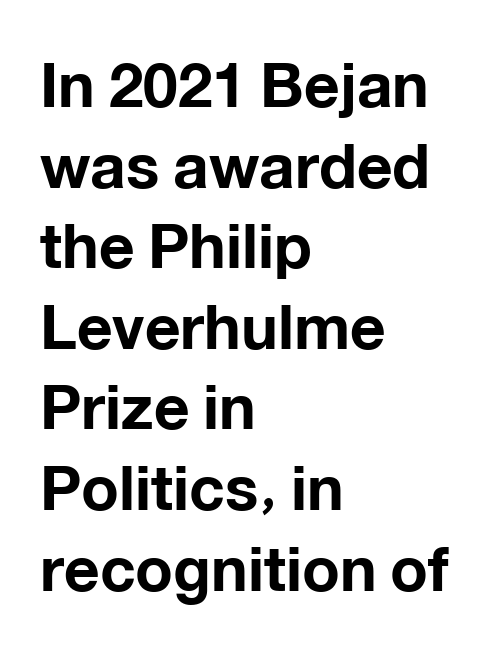
{"serif": "no", "italic": "no", "bold": "yes", "weight": "bold", "width": "normal", "stroke_contrast": "low", "x_height": "medium", "monospaced": "no", "underline": "no", "align": "left", "line_spacing": "normal", "line_spacing_ratio": 1.3, "letter_spacing": "normal", "letter_spacing_em": 0.0, "glyph_px": 62}
